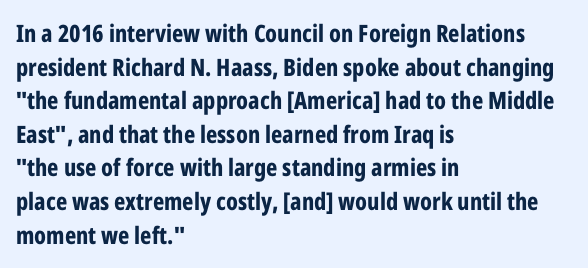
Q: Is the text bold? A: Yes.
Q: Is the text italic (slanted)? A: No, it is upright.
Q: Is the text underlined? A: No.
Q: How is the paragraph aligned? A: Left-aligned.
Q: Is the spacing between letters normal or unusually wide? A: Normal.
Q: Is the spacing between lines tight, normal or loose? A: Normal.
